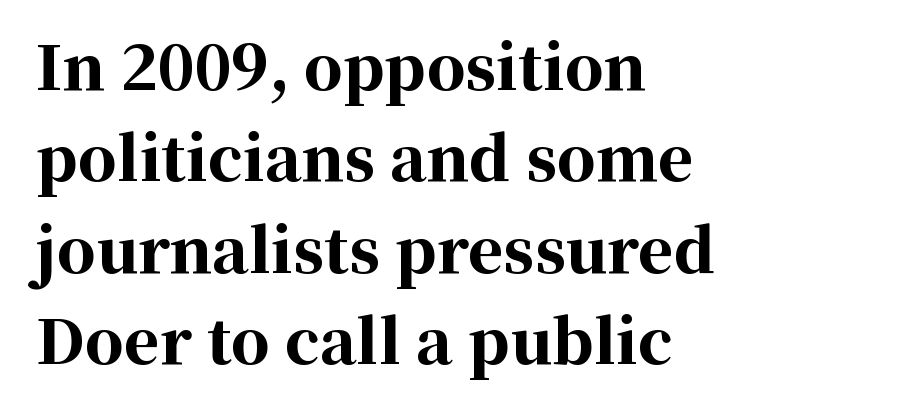
Line spacing here is normal. Spacing between characters is what you'd get straight out of the box. The letters carry serifs — small finishing strokes at the ends of their stems. Is this a fixed-width face? No — the glyphs have proportional, varying widths. Chunky letters — that's bold for sure.
